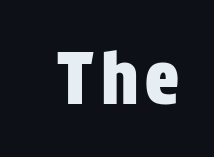
Q: Is the text italic (slanted)? A: No, it is upright.
Q: Is the typeface a serif or a sans-serif typeface? A: Sans-serif.
Q: Is the text underlined? A: No.
Q: Width (condensed, normal, or wide)? A: Condensed.
Q: Stroke contrast? A: Low.
Q: x-height? A: Large.
Q: Monospaced? A: No.
